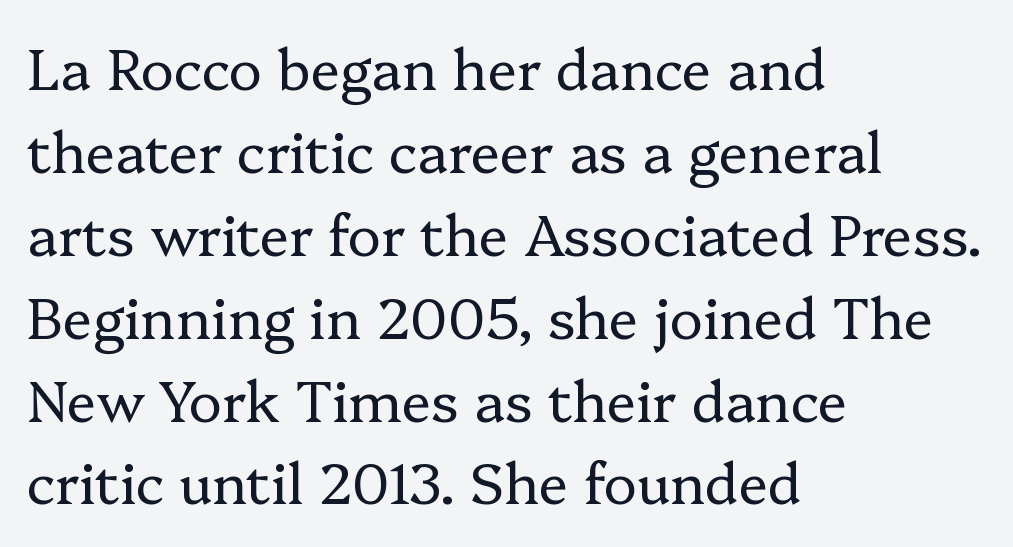
Q: Is the text bold? A: No.
Q: Is the text italic (slanted)? A: No, it is upright.
Q: Is the typeface a serif or a sans-serif typeface? A: Serif.
Q: Is the text underlined? A: No.
Q: How is the paragraph aligned? A: Left-aligned.
Q: Is the spacing between letters normal or unusually wide? A: Normal.
Q: Is the spacing between lines tight, normal or loose? A: Normal.
Q: Width (condensed, normal, or wide)? A: Normal.
Q: Stroke contrast? A: Low.
Q: x-height? A: Medium.
Q: Monospaced? A: No.
